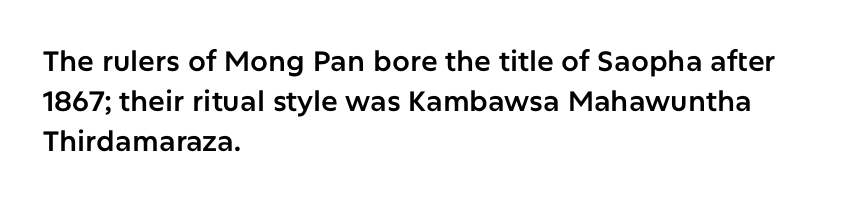
Note: no serifs on the glyphs. Looks like regular typesetting: each glyph gets only the width it needs. This rendering leaves character spacing at its baseline value. The gap between lines stays unmarked. No italicization has been applied; the sample stays upright. Vertical spacing — default.
